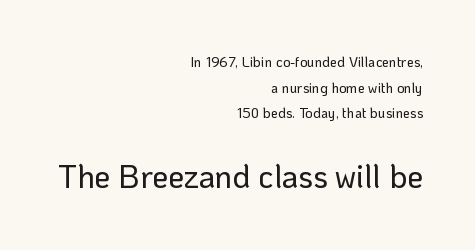
Q: Is the text italic (slanted)? A: No, it is upright.
Q: Is the typeface a serif or a sans-serif typeface? A: Sans-serif.
Q: Is the text underlined? A: No.
Q: How is the paragraph aligned? A: Right-aligned.
Q: Is the spacing between letters normal or unusually wide? A: Normal.
Q: Which block of text is set in a larger size, the first (top) or the second (bottom)? A: The second (bottom) one.
Q: Width (condensed, normal, or wide)? A: Normal.
Q: Stroke contrast? A: Low.
Q: x-height? A: Medium.
Q: Monospaced? A: No.
